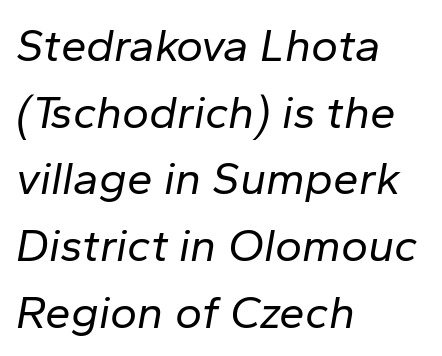
A typesetter would call this zero additional tracking. Leading matches the norm, producing a regular column. Descenders are the only things crossing below the line. Proportional: the letters do not fall into vertical columns. The rag falls on the right side of this text block. The weight would be labelled regular, book, light, or lighter still.
